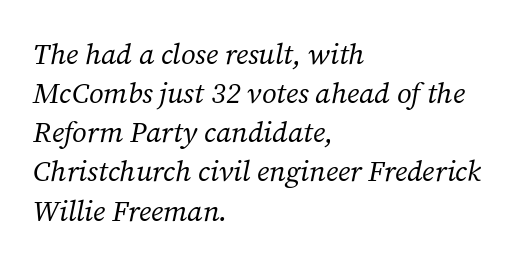
Type style note: has serifs. Here the designer chose a conventional face with non-uniform glyph widths. The leading is moderate, giving the passage an even texture. Think standard paragraph weight, or any step lighter than that. The ragged edge is on the right, which tells us the setting is flush left.
